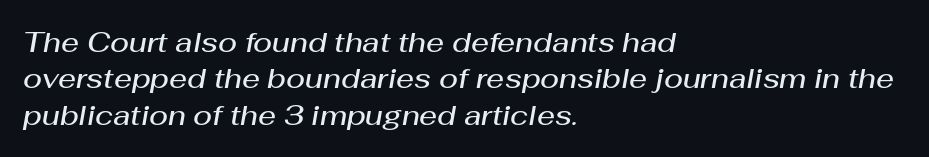
Q: Is the text bold? A: Semi-bold.
Q: Is the text italic (slanted)? A: Yes, it leans right by about 10 degrees.
Q: Is the text underlined? A: No.
Q: How is the paragraph aligned? A: Left-aligned.
Q: Is the spacing between letters normal or unusually wide? A: Normal.
Q: Is the spacing between lines tight, normal or loose? A: Normal.
Q: Width (condensed, normal, or wide)? A: Normal.
Q: Stroke contrast? A: Medium.
Q: x-height? A: Medium.
Q: Monospaced? A: No.
